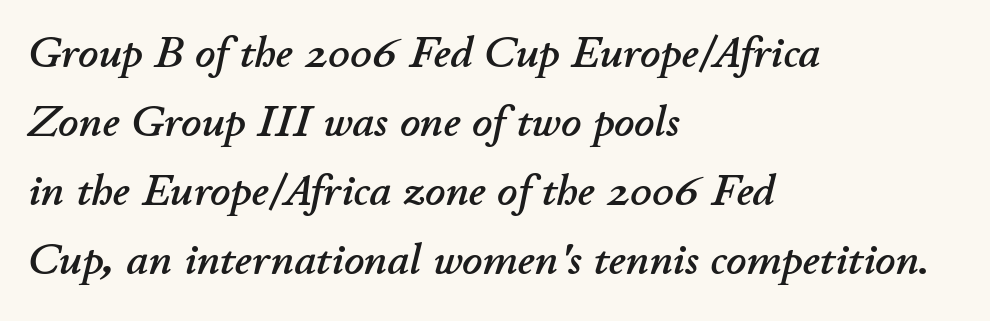
Successive baselines arrive at the customary interval. A typesetter would call this zero additional tracking. The font's italic variant was chosen for this text. All the whitespace from short lines collects on the right. Proportional: the letters do not fall into vertical columns. Unmarked baselines from the first word to the last.
